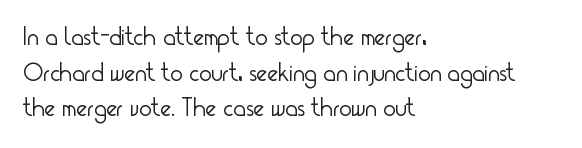
{"italic": "no", "bold": "no", "underline": "no", "align": "left", "line_spacing": "normal", "line_spacing_ratio": 1.37, "letter_spacing": "normal", "letter_spacing_em": 0.0, "glyph_px": 26}
